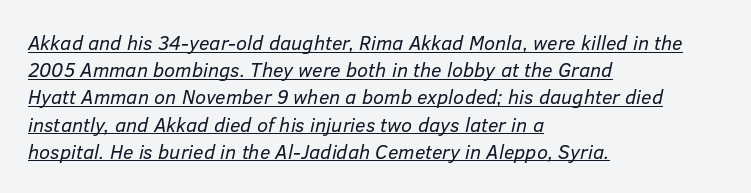
{"italic": "yes", "lean": "right", "slant_degrees": 12, "bold": "no", "underline": "yes", "align": "left", "line_spacing": "normal", "line_spacing_ratio": 1.36, "letter_spacing": "normal", "letter_spacing_em": 0.0, "glyph_px": 20}
